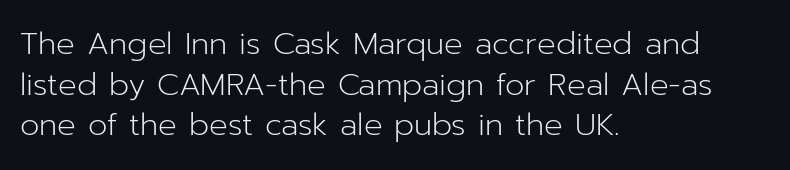
{"serif": "no", "italic": "no", "bold": "no", "weight": "light", "width": "normal", "stroke_contrast": "low", "x_height": "medium", "monospaced": "no", "underline": "no", "align": "left", "line_spacing": "normal", "line_spacing_ratio": 1.31, "letter_spacing": "normal", "letter_spacing_em": 0.0, "glyph_px": 31}
